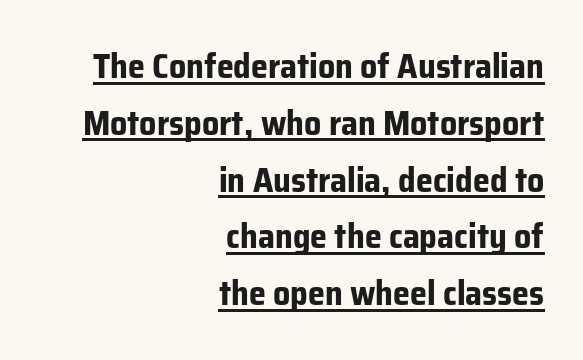
Q: Is the text bold? A: Yes.
Q: Is the text italic (slanted)? A: No, it is upright.
Q: Is the typeface a serif or a sans-serif typeface? A: Sans-serif.
Q: Is the text underlined? A: Yes.
Q: How is the paragraph aligned? A: Right-aligned.
Q: Is the spacing between letters normal or unusually wide? A: Normal.
Q: Is the spacing between lines tight, normal or loose? A: Normal.
Q: Width (condensed, normal, or wide)? A: Normal.
Q: Stroke contrast? A: Low.
Q: x-height? A: Medium.
Q: Monospaced? A: No.
